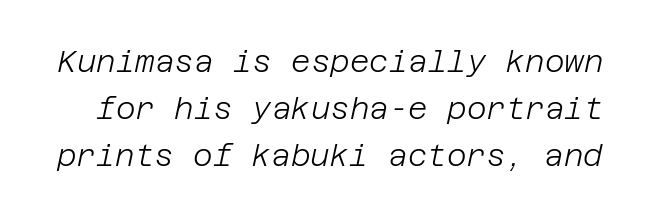
The image shows 30 px light type, italic (leaning right); set normal line spacing (1.57x), normal letter spacing, not underlined; low stroke contrast and a large x-height.
